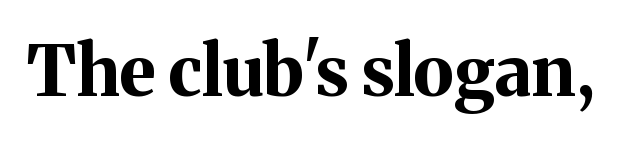
{"serif": "yes", "italic": "no", "bold": "yes", "weight": "bold", "width": "normal", "stroke_contrast": "medium", "x_height": "medium", "monospaced": "no", "underline": "no", "letter_spacing": "normal", "letter_spacing_em": 0.0, "glyph_px": 70}
